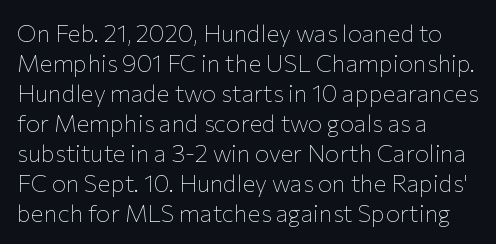
{"italic": "no", "bold": "no", "underline": "no", "align": "left", "line_spacing": "normal", "line_spacing_ratio": 1.25, "letter_spacing": "normal", "letter_spacing_em": 0.0, "glyph_px": 24}
